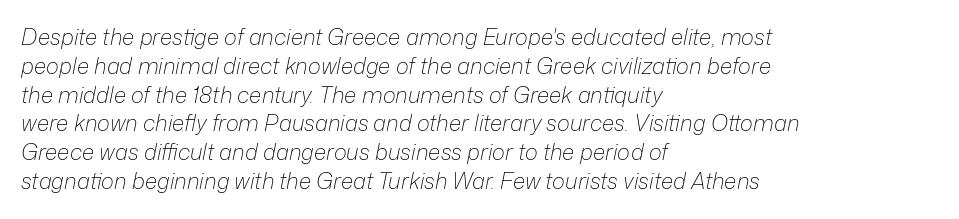
Notice how the passage keeps a crisp vertical edge on the left only. Is this a heavy cut? Hardly; it is regular or lighter. The space beneath each line is pristine and unruled. Evenly set lines give the paragraph a standard silhouette.
